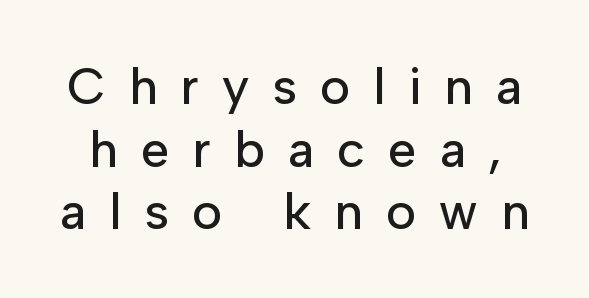
{"serif": "no", "italic": "no", "width": "normal", "stroke_contrast": "low", "x_height": "medium", "monospaced": "no", "underline": "no", "line_spacing_ratio": 1.23, "letter_spacing": "wide", "letter_spacing_em": 0.46, "glyph_px": 51}
